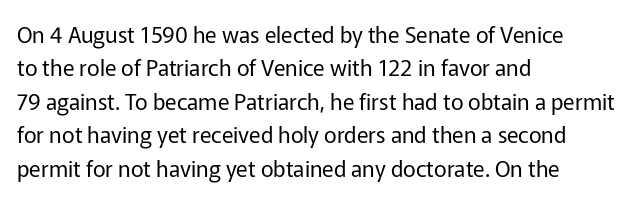
Q: Is the text bold? A: No.
Q: Is the text italic (slanted)? A: No, it is upright.
Q: Is the text underlined? A: No.
Q: How is the paragraph aligned? A: Left-aligned.
Q: Is the spacing between letters normal or unusually wide? A: Normal.
Q: Is the spacing between lines tight, normal or loose? A: Normal.
